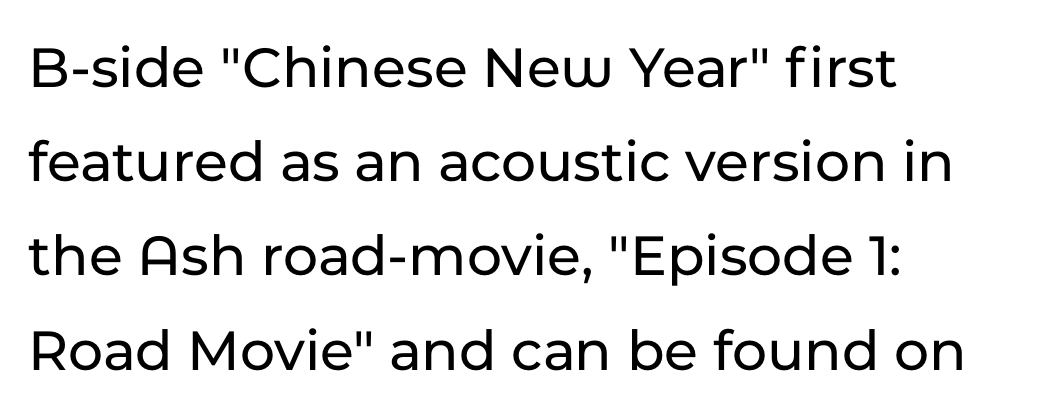
{"serif": "no", "italic": "no", "width": "normal", "stroke_contrast": "low", "x_height": "medium", "monospaced": "no", "underline": "no", "align": "left", "line_spacing": "normal", "line_spacing_ratio": 1.57, "letter_spacing": "normal", "letter_spacing_em": 0.0, "glyph_px": 60}
